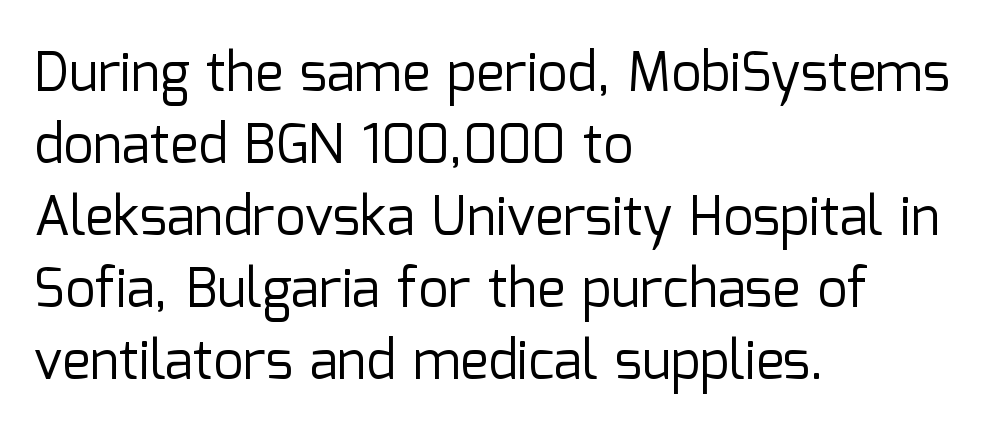
Q: Is the text bold? A: No.
Q: Is the text italic (slanted)? A: No, it is upright.
Q: Is the typeface a serif or a sans-serif typeface? A: Sans-serif.
Q: Is the text underlined? A: No.
Q: How is the paragraph aligned? A: Left-aligned.
Q: Is the spacing between letters normal or unusually wide? A: Normal.
Q: Is the spacing between lines tight, normal or loose? A: Normal.
Q: Width (condensed, normal, or wide)? A: Normal.
Q: Stroke contrast? A: Low.
Q: x-height? A: Medium.
Q: Monospaced? A: No.
